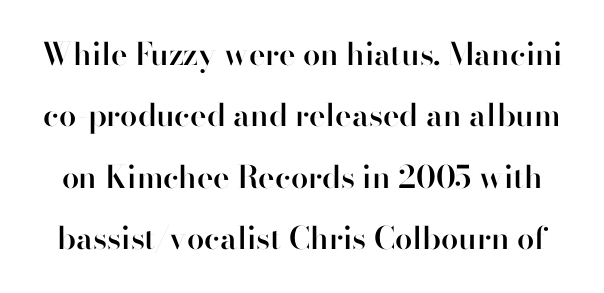
Q: Is the text bold? A: Semi-bold.
Q: Is the text italic (slanted)? A: No, it is upright.
Q: Is the typeface a serif or a sans-serif typeface? A: Sans-serif.
Q: Is the text underlined? A: No.
Q: Is the spacing between letters normal or unusually wide? A: Normal.
Q: Is the spacing between lines tight, normal or loose? A: Loose.
Q: Width (condensed, normal, or wide)? A: Normal.
Q: Stroke contrast? A: High.
Q: x-height? A: Small.
Q: Monospaced? A: No.
